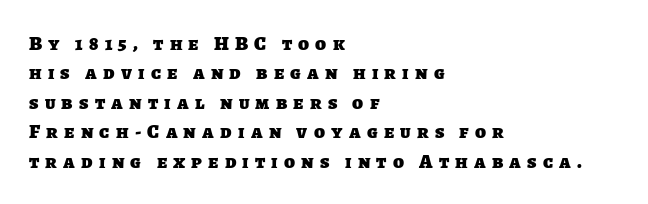
Q: Is the text bold? A: Yes.
Q: Is the text underlined? A: No.
Q: How is the paragraph aligned? A: Left-aligned.
Q: Is the spacing between letters normal or unusually wide? A: Unusually wide.
Q: Is the spacing between lines tight, normal or loose? A: Normal.
